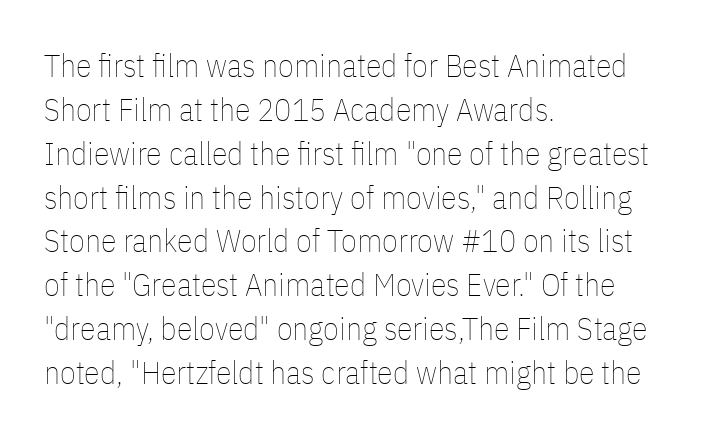
{"italic": "no", "bold": "no", "weight": "thin", "width": "condensed", "stroke_contrast": "low", "x_height": "medium", "monospaced": "no", "underline": "no", "align": "left", "line_spacing": "normal", "line_spacing_ratio": 1.37, "letter_spacing": "normal", "letter_spacing_em": 0.0, "glyph_px": 32}
